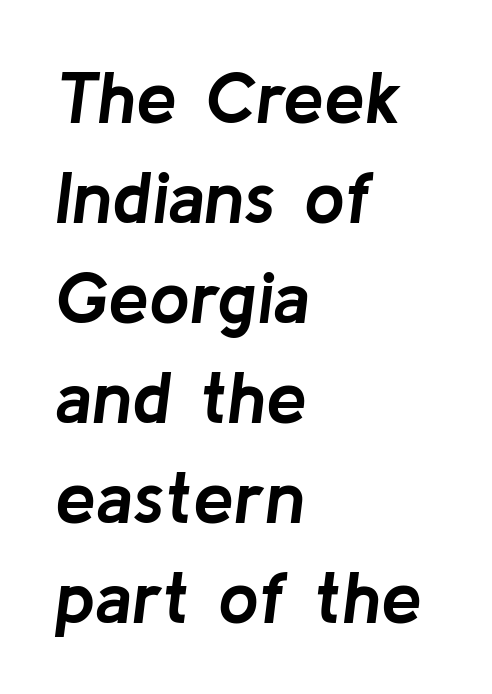
Q: Is the text bold? A: Yes.
Q: Is the text italic (slanted)? A: Yes, it leans right by about 8 degrees.
Q: Is the text underlined? A: No.
Q: How is the paragraph aligned? A: Left-aligned.
Q: Is the spacing between letters normal or unusually wide? A: Normal.
Q: Is the spacing between lines tight, normal or loose? A: Normal.
Q: Width (condensed, normal, or wide)? A: Normal.
Q: Stroke contrast? A: Low.
Q: x-height? A: Medium.
Q: Monospaced? A: No.
